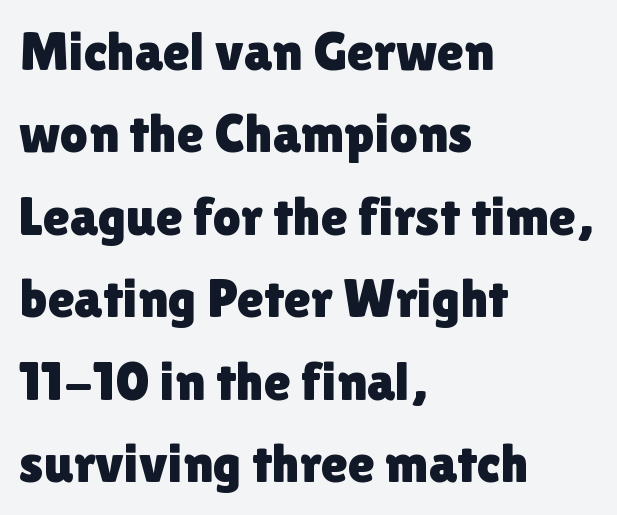
The compositor pushed each line to the left boundary. Tracking value appears to be zero — textbook default spacing. Unlike italic type, these characters show no tilt at all. The rows are spaced the way most documents space them. Honestly, there is no underline to notice here at all. Character widths vary here, with narrow letters taking less room than wide ones.
